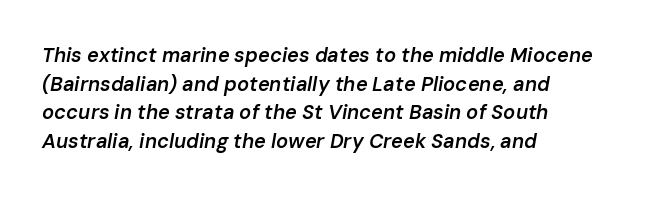
No word sits above an underline. Compared with an ordinary text face, these strokes are moderately heavier — a semibold. This sample uses an oblique cut, with every glyph tilted off the vertical. Teacher's note: observe the even left margin — that is flush-left alignment.
